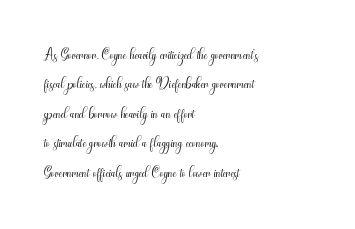
Bare-footed words on every line. The typesetting does not lean heavy: it is not bold. Tracking value appears to be zero — textbook default spacing. The vertical gap from one line to the next is medium.
